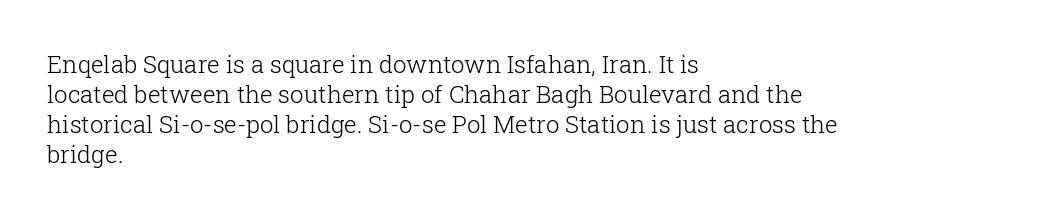
The image shows 24 px text type, upright; set left-aligned, normal line spacing (1.25x), normal letter spacing, not underlined.
